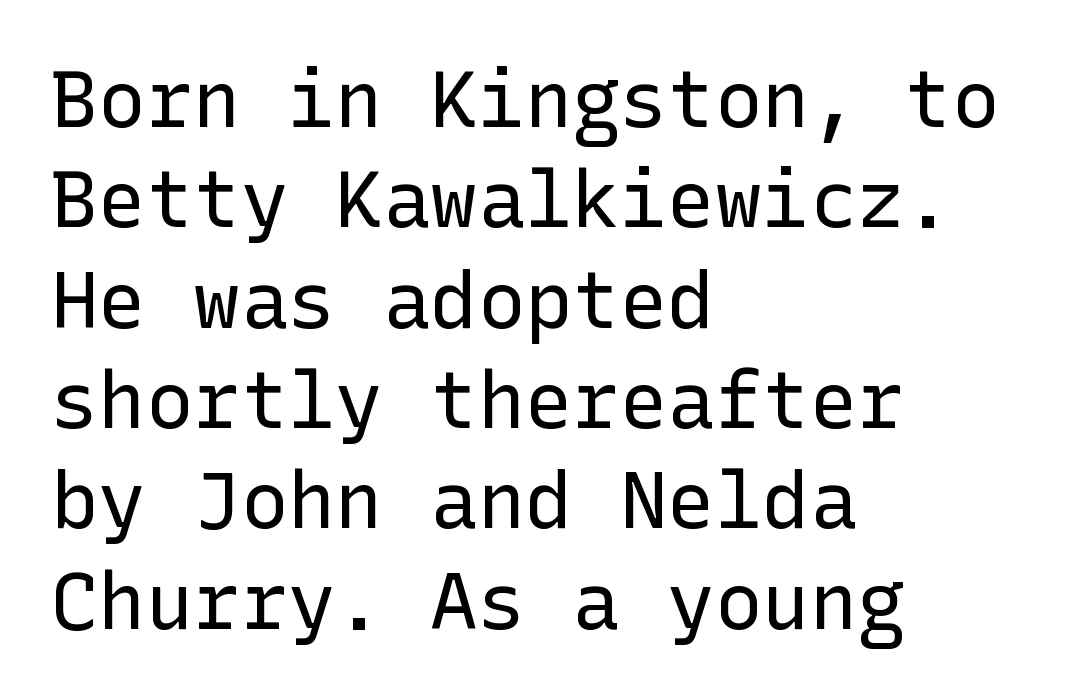
Think standard paragraph weight, or any step lighter than that. The passage shown has conventional tracking throughout. No feet cap the strokes, marking this as sans-serif type. Layout note: lines flush left. Leading matches the norm, producing a regular column. Unmarked baselines from the first word to the last.
